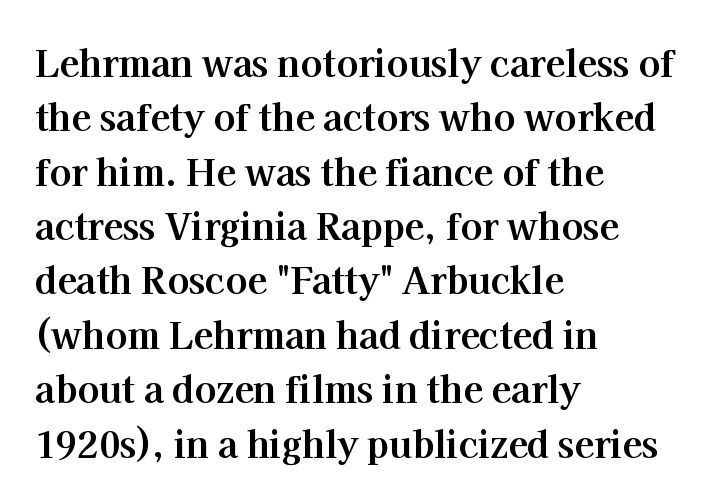
Typographically, this falls in the serif category. The zone under the glyphs is completely vacant. The text block is weighted toward the left margin, trailing off unevenly rightward. Looks like regular typesetting: each glyph gets only the width it needs.
